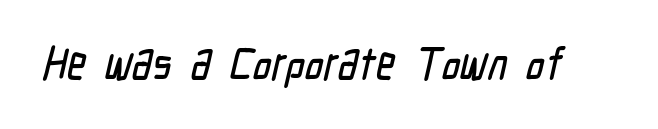
The typeface chosen for these lines omits serifs. Letters rest on an invisible, unmarked baseline. Tracking here is standard; glyphs follow each other at the usual distance. Do the characters align in a grid? No, the font is proportional.
